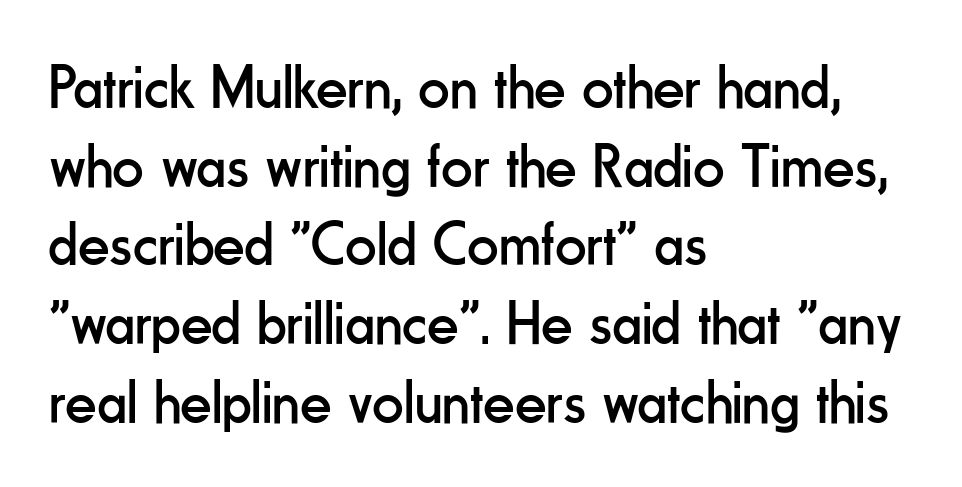
The image shows 62 px regular-weight, condensed sans-serif type, upright; set left-aligned, normal line spacing (1.27x), normal letter spacing, not underlined; low stroke contrast and a small x-height.
